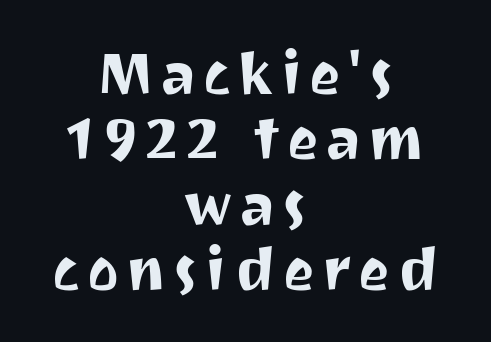
Q: Is the text italic (slanted)? A: No, it is upright.
Q: Is the typeface a serif or a sans-serif typeface? A: Sans-serif.
Q: Is the text underlined? A: No.
Q: How is the paragraph aligned? A: Centered.
Q: Is the spacing between lines tight, normal or loose? A: Tight.
Q: Width (condensed, normal, or wide)? A: Normal.
Q: Stroke contrast? A: Medium.
Q: x-height? A: Medium.
Q: Monospaced? A: No.
